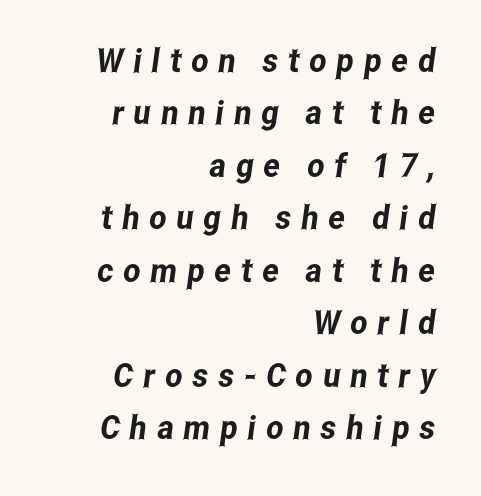
The passage shown is not underscored anywhere. Examine the stroke ends and you'll find no serifs. A normal amount of white space separates one row of letters from the next. Varying glyph widths throughout — classic text-font behaviour. Each word looks stretched out because of the extra space between its letters. If you drew a ruler down the right edge, every line would touch it.
